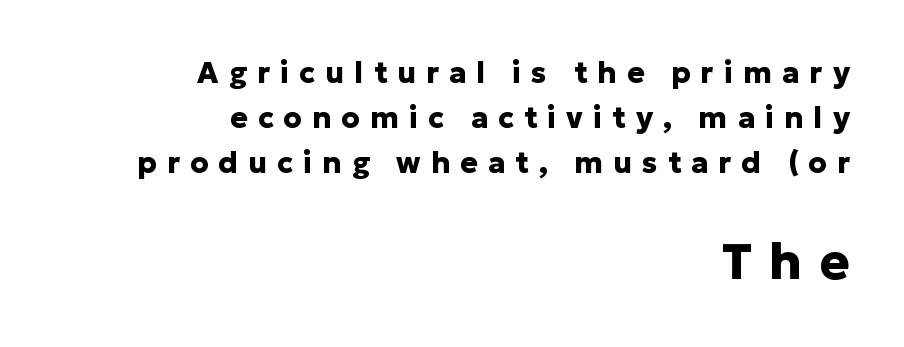
The image shows 50 px heavy sans-serif type, upright; set right-aligned, normal line spacing (1.56x), unusually wide letter spacing (+0.35 em), not underlined; the second (bottom) block is 1.72x larger; low stroke contrast and a medium x-height.
